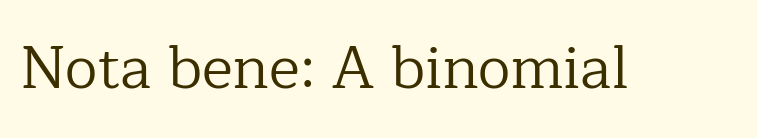
Q: Is the text bold? A: No.
Q: Is the text italic (slanted)? A: No, it is upright.
Q: Is the typeface a serif or a sans-serif typeface? A: Serif.
Q: Is the text underlined? A: No.
Q: Is the spacing between letters normal or unusually wide? A: Normal.
Q: Width (condensed, normal, or wide)? A: Normal.
Q: Stroke contrast? A: Low.
Q: x-height? A: Medium.
Q: Monospaced? A: No.
